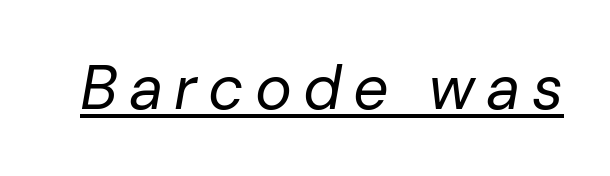
{"italic": "yes", "lean": "right", "slant_degrees": 10, "bold": "no", "weight": "regular", "width": "normal", "stroke_contrast": "low", "x_height": "medium", "monospaced": "no", "underline": "yes", "glyph_px": 62}
